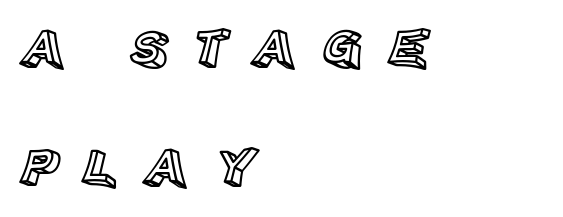
The image shows 55 px text type; set left-aligned, loose line spacing (2.16x), unusually wide letter spacing (+0.43 em), not underlined; a large x-height.
